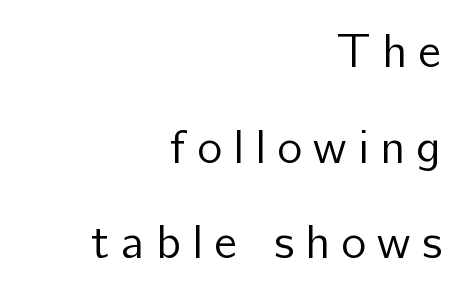
The image shows 48 px regular-weight sans-serif type, upright; set right-aligned, loose line spacing (1.99x), unusually wide letter spacing (+0.23 em), not underlined; low stroke contrast and a medium x-height.
